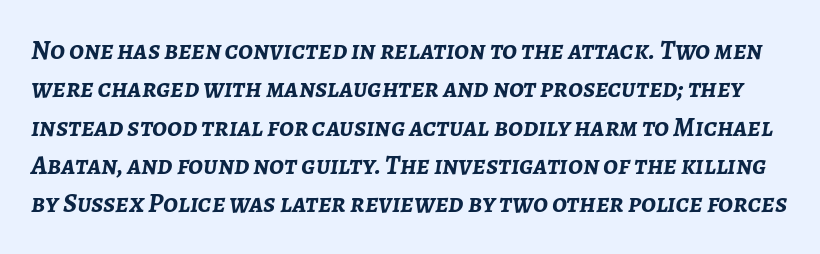
{"italic": "yes", "lean": "right", "slant_degrees": 7, "bold": "yes", "underline": "no", "line_spacing": "normal", "line_spacing_ratio": 1.42, "letter_spacing": "normal", "letter_spacing_em": 0.0, "glyph_px": 27}
